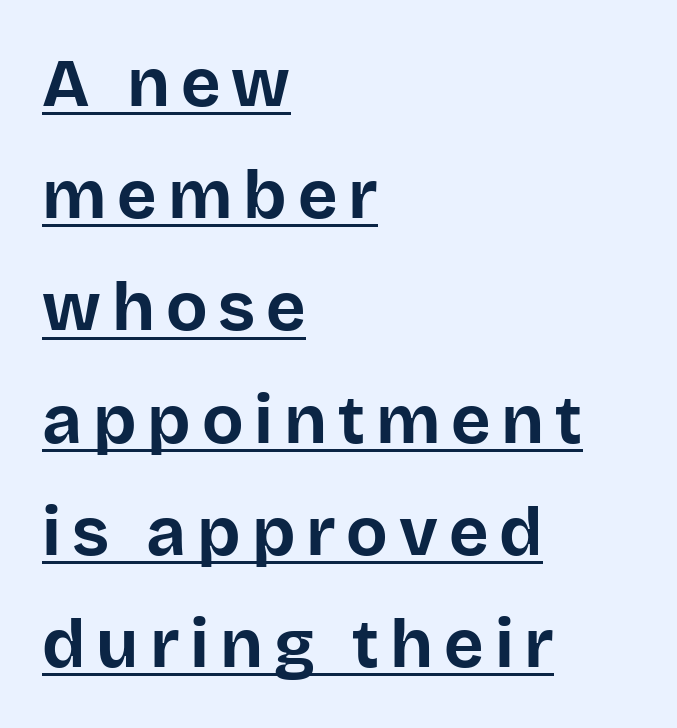
The image shows 68 px bold sans-serif type, upright; set left-aligned, normal line spacing (1.65x), underlined; low stroke contrast and a large x-height.
